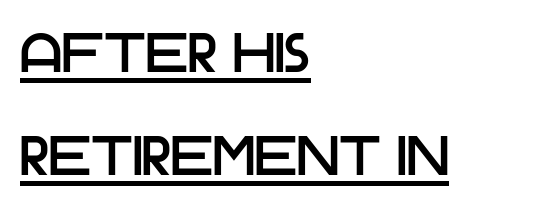
This rendering features underlined lettering. Typeset ragged right — the left edge is the straight one. The type family on display is of the sans-serif kind. You can tell it's not italic because the verticals are truly vertical. Think of a printed novel: that variable character pitch is what you see here.
